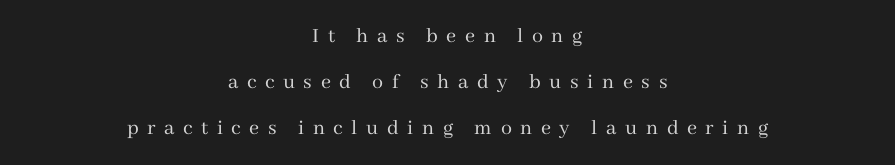
The image shows 22 px text type, upright; set centered, loose line spacing (2.09x), unusually wide letter spacing (+0.39 em), not underlined.
